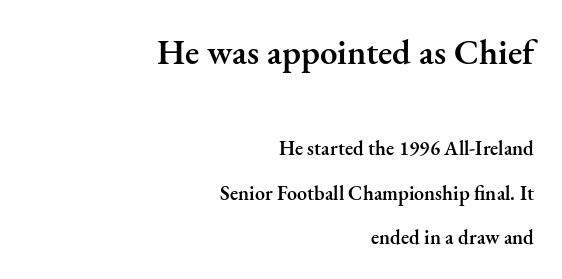
The image shows 35 px semibold serif type, upright; set right-aligned, loose line spacing (2.23x), normal letter spacing, not underlined; the first (top) block is 1.75x larger; medium stroke contrast and a small x-height.
